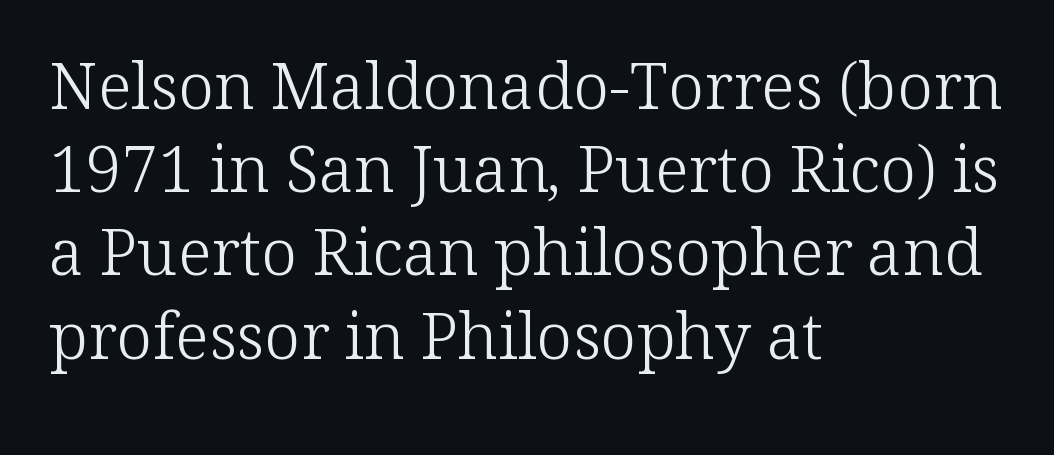
The image shows 65 px light serif type, upright; set left-aligned, normal line spacing (1.28x), normal letter spacing, not underlined; low stroke contrast and a medium x-height.
